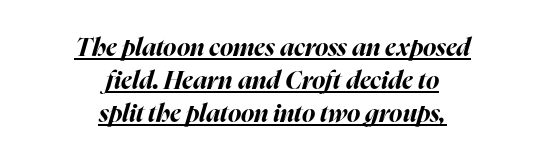
Layout note: lines centered. The tracking reads as untouched default to a designer's eye. Each line of the rendering has a horizontal stroke beneath the glyphs. Tall strokes in this sample are angled rather than plumb. The space between consecutive lines is moderate. The rendering uses a bold face; every stroke is thick and dark.
